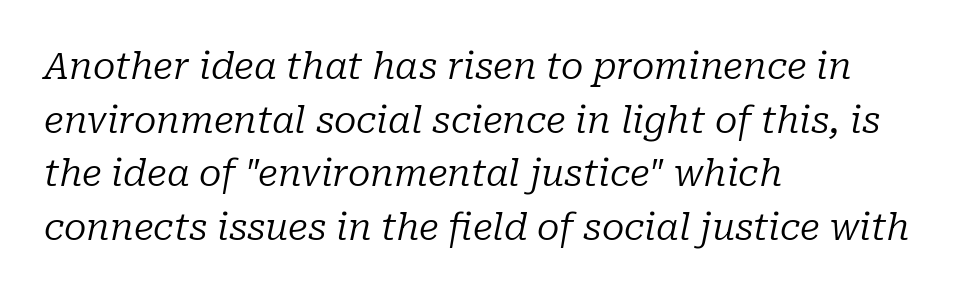
Q: Is the text bold? A: No.
Q: Is the text italic (slanted)? A: Yes, it leans right by about 10 degrees.
Q: Is the typeface a serif or a sans-serif typeface? A: Serif.
Q: Is the text underlined? A: No.
Q: How is the paragraph aligned? A: Left-aligned.
Q: Is the spacing between letters normal or unusually wide? A: Normal.
Q: Is the spacing between lines tight, normal or loose? A: Normal.
Q: Width (condensed, normal, or wide)? A: Normal.
Q: Stroke contrast? A: Low.
Q: x-height? A: Medium.
Q: Monospaced? A: No.
